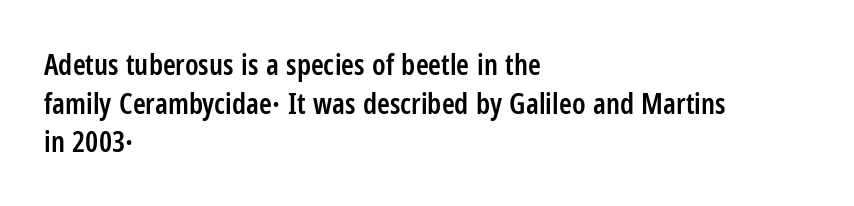
Q: Is the text bold? A: Semi-bold.
Q: Is the text italic (slanted)? A: No, it is upright.
Q: Is the typeface a serif or a sans-serif typeface? A: Sans-serif.
Q: Is the text underlined? A: No.
Q: How is the paragraph aligned? A: Left-aligned.
Q: Is the spacing between letters normal or unusually wide? A: Normal.
Q: Is the spacing between lines tight, normal or loose? A: Normal.
Q: Width (condensed, normal, or wide)? A: Condensed.
Q: Stroke contrast? A: Low.
Q: x-height? A: Medium.
Q: Monospaced? A: No.
